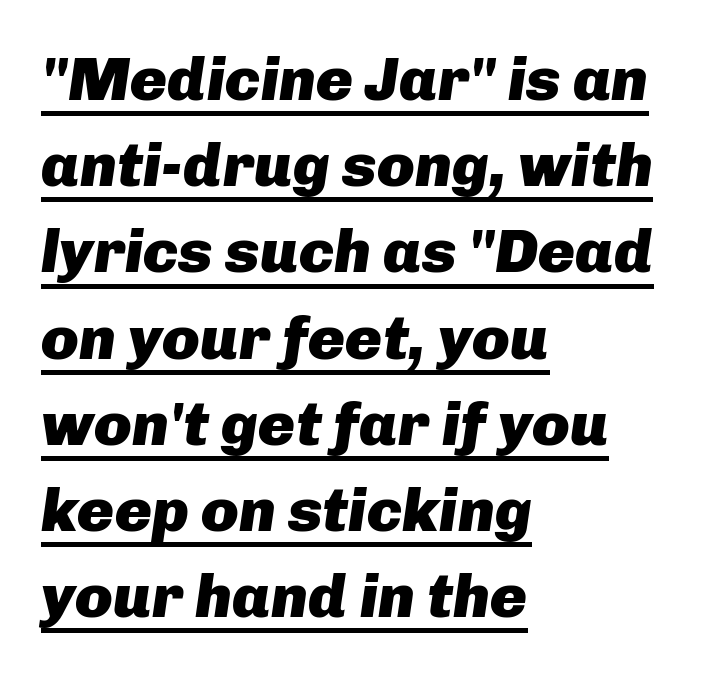
The image shows 62 px heavy type, italic (leaning right); set left-aligned, normal line spacing (1.39x), normal letter spacing, underlined; low stroke contrast and a medium x-height.
